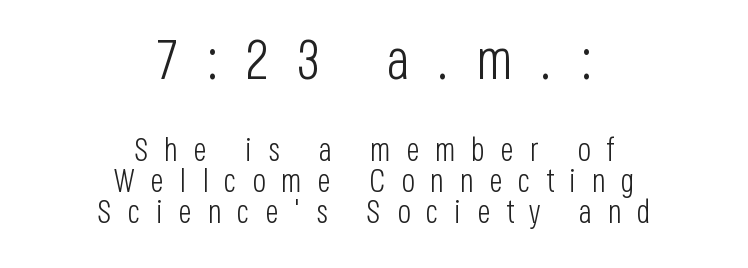
A student would notice the top passage is typeset larger than what follows. Unmarked baselines from the first word to the last. The letters carry no serifs — their stems end cleanly without finishing strokes. The letters advance in unequal steps, a hallmark of proportional type. Someone cranked the tracking dial way up on this one.
